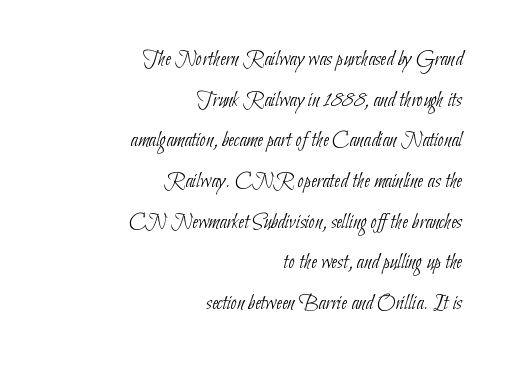
{"bold": "no", "underline": "no", "align": "right", "line_spacing_ratio": 1.85, "letter_spacing": "normal", "letter_spacing_em": 0.0, "glyph_px": 22}
